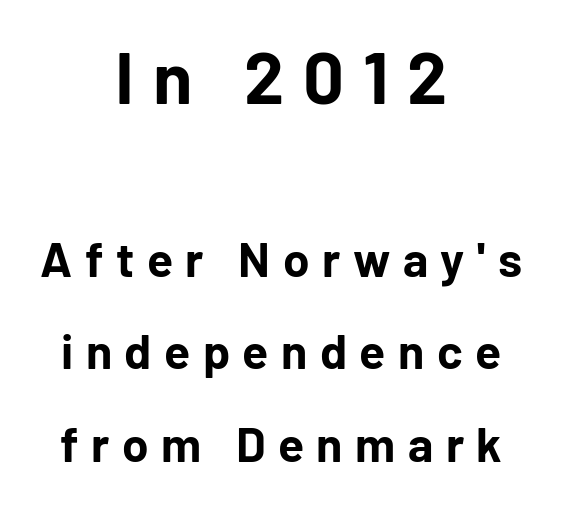
Q: Is the text bold? A: Yes.
Q: Is the text italic (slanted)? A: No, it is upright.
Q: Is the typeface a serif or a sans-serif typeface? A: Sans-serif.
Q: Is the text underlined? A: No.
Q: How is the paragraph aligned? A: Centered.
Q: Is the spacing between letters normal or unusually wide? A: Unusually wide.
Q: Is the spacing between lines tight, normal or loose? A: Loose.
Q: Which block of text is set in a larger size, the first (top) or the second (bottom)? A: The first (top) one.
Q: Width (condensed, normal, or wide)? A: Normal.
Q: Stroke contrast? A: Low.
Q: x-height? A: Medium.
Q: Monospaced? A: No.
